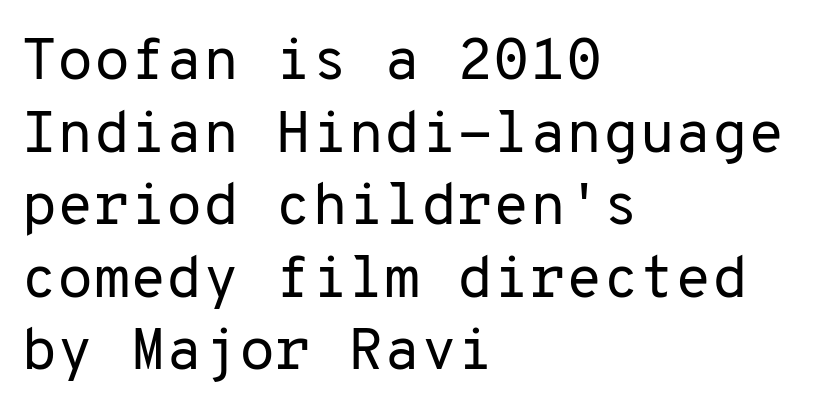
The image shows 59 px regular-weight sans-serif type, upright, monospaced; set left-aligned, line spacing 1.23x, normal letter spacing, not underlined; low stroke contrast and a medium x-height.
